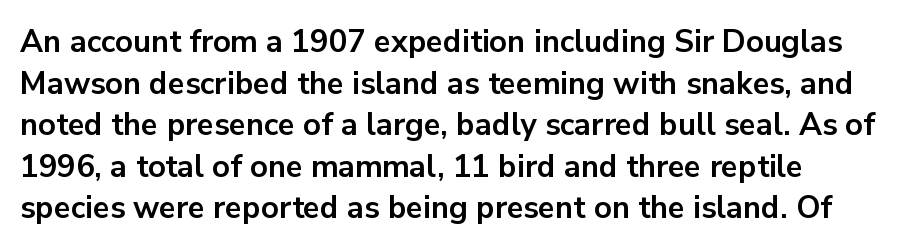
Posture: vertical. Serif or sans? Sans — the stroke terminals are bare. In terms of leading, this rendering sits right in the middle. Characters follow at the spacing the type designer built in. Varying glyph widths throughout — classic text-font behaviour.
